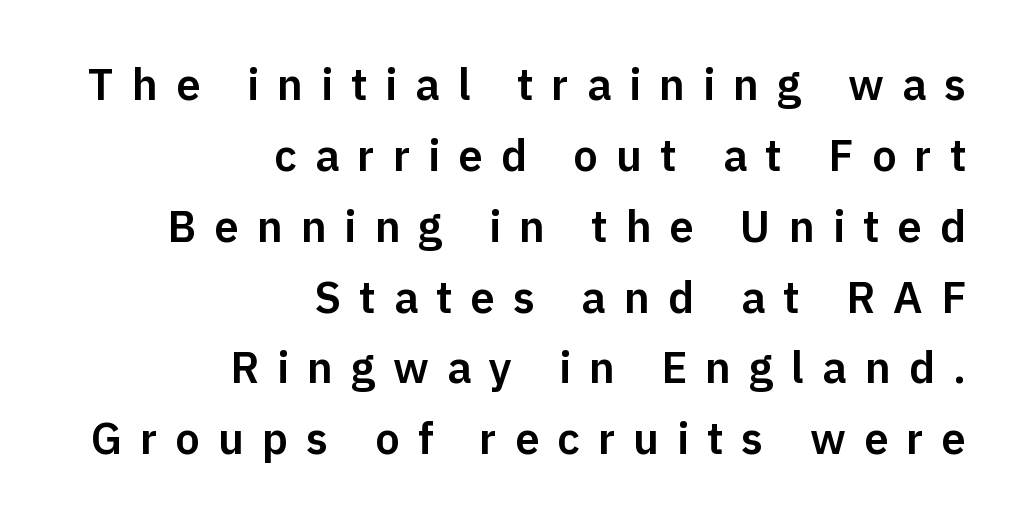
The image shows 44 px sans-serif type, upright; set right-aligned, normal line spacing (1.61x), unusually wide letter spacing (+0.41 em), not underlined; low stroke contrast and a medium x-height.
